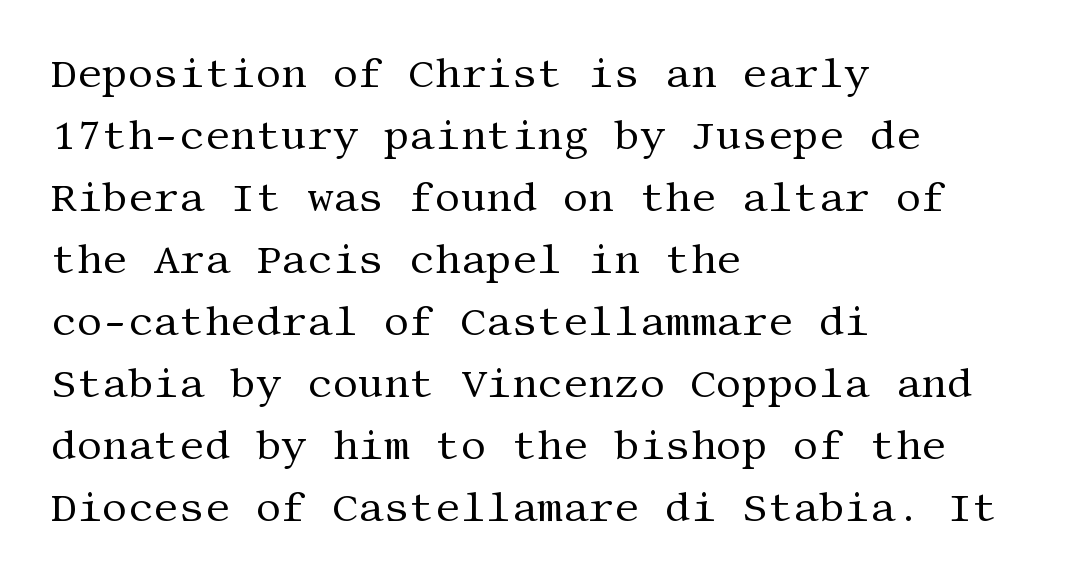
Q: Is the text bold? A: No.
Q: Is the text italic (slanted)? A: No, it is upright.
Q: Is the typeface a serif or a sans-serif typeface? A: Serif.
Q: Is the text underlined? A: No.
Q: How is the paragraph aligned? A: Left-aligned.
Q: Is the spacing between letters normal or unusually wide? A: Normal.
Q: Is the spacing between lines tight, normal or loose? A: Normal.
Q: Width (condensed, normal, or wide)? A: Normal.
Q: Stroke contrast? A: Medium.
Q: x-height? A: Large.
